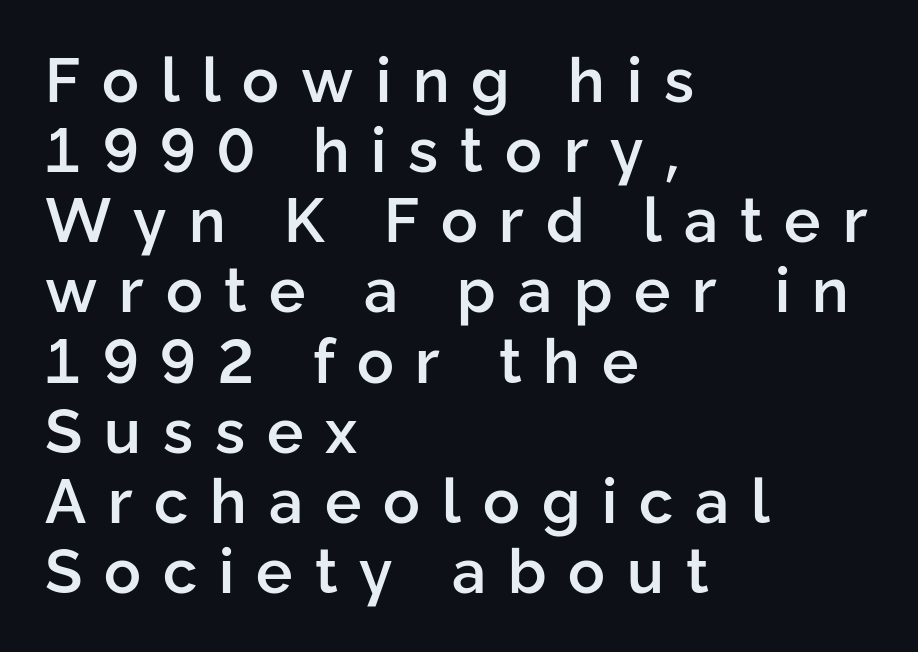
The image shows 61 px semibold sans-serif type, upright; set left-aligned, tight line spacing (1.15x), unusually wide letter spacing (+0.36 em), not underlined; low stroke contrast and a medium x-height.
